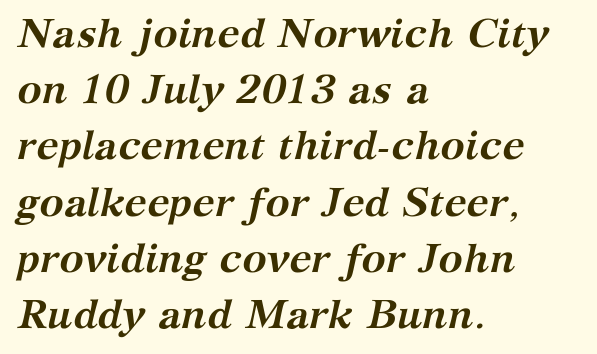
The image shows 41 px semibold serif type, italic (leaning right); set left-aligned, normal line spacing (1.37x), normal letter spacing, not underlined; medium stroke contrast and a medium x-height.
